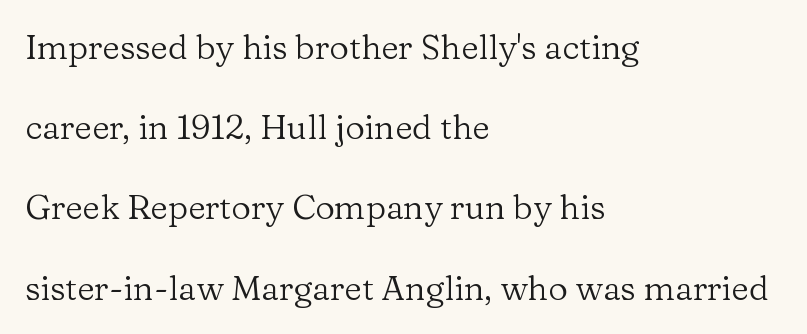
Q: Is the text bold? A: No.
Q: Is the text italic (slanted)? A: No, it is upright.
Q: Is the typeface a serif or a sans-serif typeface? A: Serif.
Q: Is the text underlined? A: No.
Q: How is the paragraph aligned? A: Left-aligned.
Q: Is the spacing between letters normal or unusually wide? A: Normal.
Q: Is the spacing between lines tight, normal or loose? A: Loose.
Q: Width (condensed, normal, or wide)? A: Normal.
Q: Stroke contrast? A: Low.
Q: x-height? A: Medium.
Q: Monospaced? A: No.
